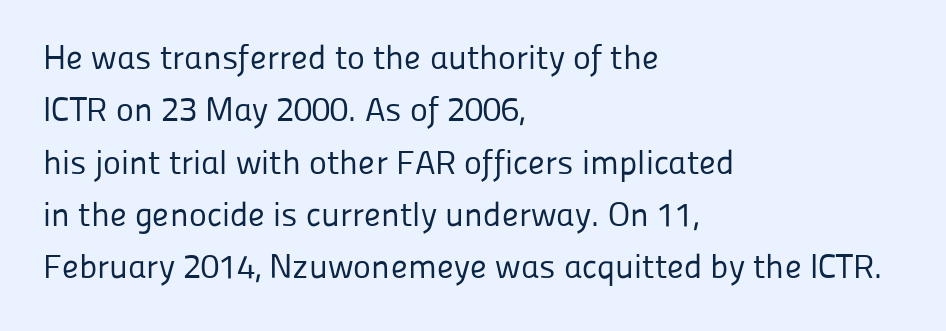
{"serif": "no", "italic": "no", "bold": "no", "weight": "regular", "width": "normal", "stroke_contrast": "low", "x_height": "medium", "monospaced": "no", "underline": "no", "align": "left", "line_spacing": "normal", "line_spacing_ratio": 1.54, "letter_spacing": "normal", "letter_spacing_em": 0.0, "glyph_px": 34}
